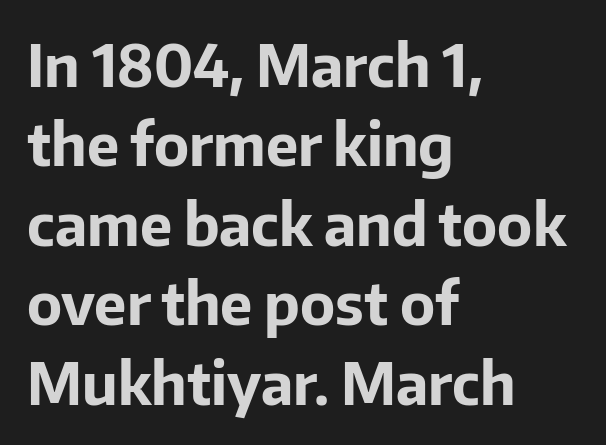
Q: Is the text bold? A: Yes.
Q: Is the text italic (slanted)? A: No, it is upright.
Q: Is the typeface a serif or a sans-serif typeface? A: Sans-serif.
Q: Is the text underlined? A: No.
Q: How is the paragraph aligned? A: Left-aligned.
Q: Is the spacing between letters normal or unusually wide? A: Normal.
Q: Is the spacing between lines tight, normal or loose? A: Normal.
Q: Width (condensed, normal, or wide)? A: Normal.
Q: Stroke contrast? A: Low.
Q: x-height? A: Medium.
Q: Monospaced? A: No.
